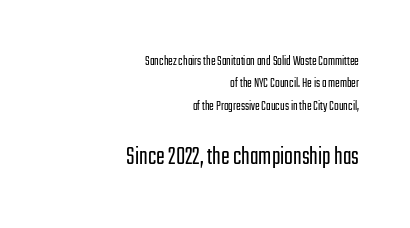
Q: Is the text bold? A: No.
Q: Is the text italic (slanted)? A: No, it is upright.
Q: Is the text underlined? A: No.
Q: How is the paragraph aligned? A: Right-aligned.
Q: Is the spacing between letters normal or unusually wide? A: Normal.
Q: Is the spacing between lines tight, normal or loose? A: Normal.
Q: Which block of text is set in a larger size, the first (top) or the second (bottom)? A: The second (bottom) one.
